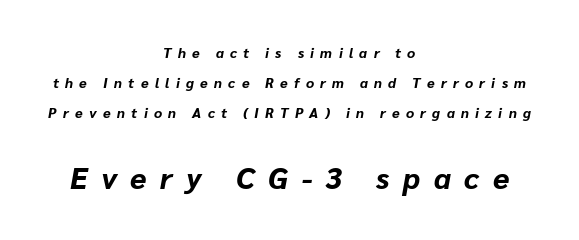
Q: Is the text bold? A: Yes.
Q: Is the text italic (slanted)? A: Yes, it leans right by about 10 degrees.
Q: Is the text underlined? A: No.
Q: How is the paragraph aligned? A: Centered.
Q: Is the spacing between letters normal or unusually wide? A: Unusually wide.
Q: Is the spacing between lines tight, normal or loose? A: Loose.
Q: Which block of text is set in a larger size, the first (top) or the second (bottom)? A: The second (bottom) one.
Q: Width (condensed, normal, or wide)? A: Normal.
Q: Stroke contrast? A: Low.
Q: x-height? A: Medium.
Q: Monospaced? A: No.
